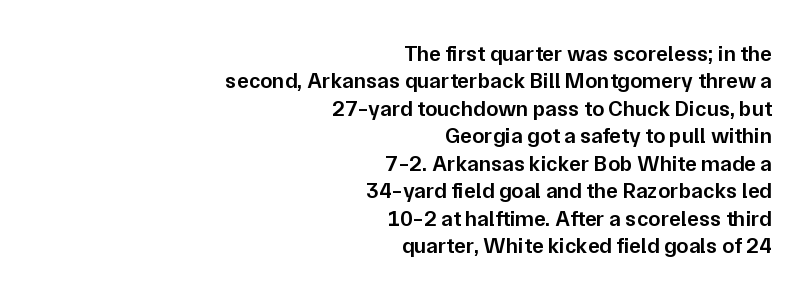
The image shows 22 px text type, upright; set right-aligned, normal line spacing (1.25x), normal letter spacing, not underlined.
